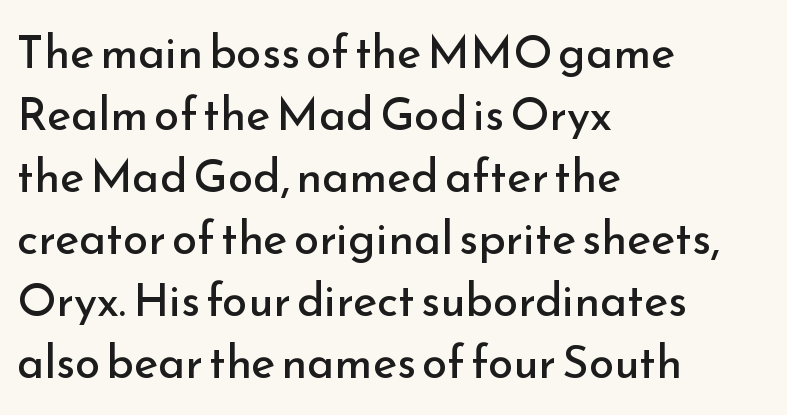
The image shows 46 px regular-weight sans-serif type, upright; set left-aligned, normal line spacing (1.35x), normal letter spacing, not underlined; low stroke contrast and a small x-height.
